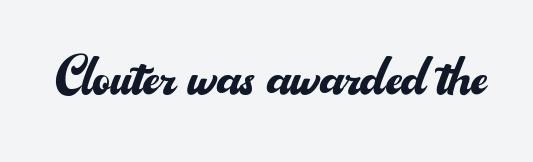
The letters carry no serifs — their stems end cleanly without finishing strokes. What stands out about the letter spacing? Nothing — it is the standard amount. A quiet, ordinary-to-light weight characterises the typeface. Descender tails drop into unmarked territory.
